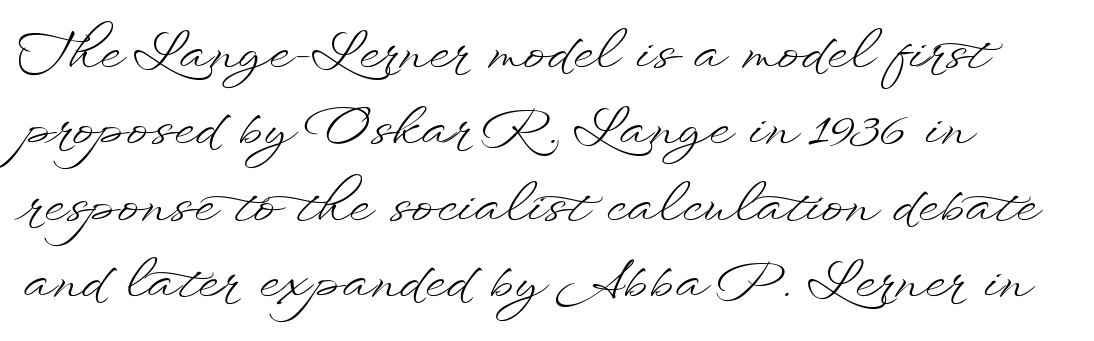
Q: Is the text bold? A: No.
Q: Is the text italic (slanted)? A: Yes.
Q: Is the text underlined? A: No.
Q: How is the paragraph aligned? A: Left-aligned.
Q: Is the spacing between letters normal or unusually wide? A: Normal.
Q: Is the spacing between lines tight, normal or loose? A: Normal.
Q: Width (condensed, normal, or wide)? A: Wide.
Q: Stroke contrast? A: Low.
Q: x-height? A: Small.
Q: Monospaced? A: No.
